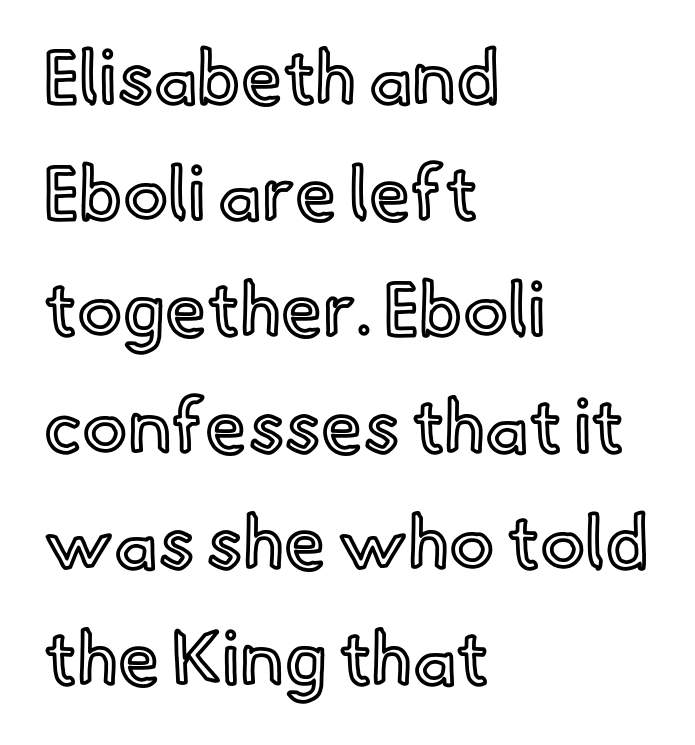
Q: Is the text italic (slanted)? A: No, it is upright.
Q: Is the text underlined? A: No.
Q: How is the paragraph aligned? A: Left-aligned.
Q: Is the spacing between letters normal or unusually wide? A: Normal.
Q: Is the spacing between lines tight, normal or loose? A: Normal.
Q: Width (condensed, normal, or wide)? A: Normal.
Q: x-height? A: Small.
Q: Monospaced? A: No.
